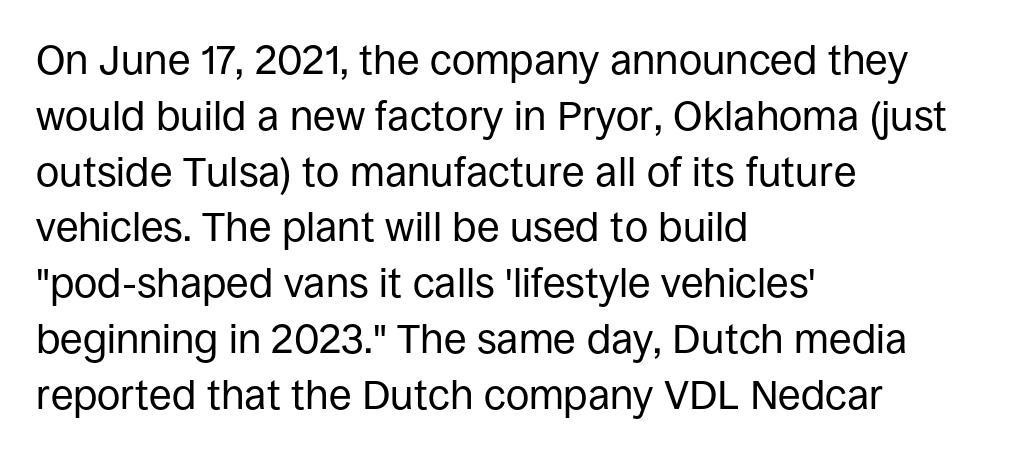
Nothing sits at the stroke ends, so this counts as sans-serif. Is the block centered? No — it sits flush against the left margin. Vertical strokes here are truly vertical. These lines are rendered in a variable-pitch font. What stands out about the letter spacing? Nothing — it is the standard amount. The space beneath each line is pristine and unruled.
